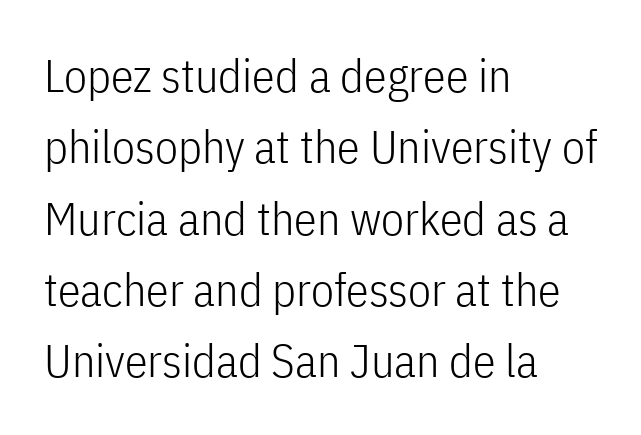
{"serif": "no", "italic": "no", "bold": "no", "weight": "light", "width": "condensed", "stroke_contrast": "low", "x_height": "medium", "monospaced": "no", "underline": "no", "align": "left", "line_spacing": "normal", "line_spacing_ratio": 1.55, "letter_spacing": "normal", "letter_spacing_em": 0.0, "glyph_px": 46}
